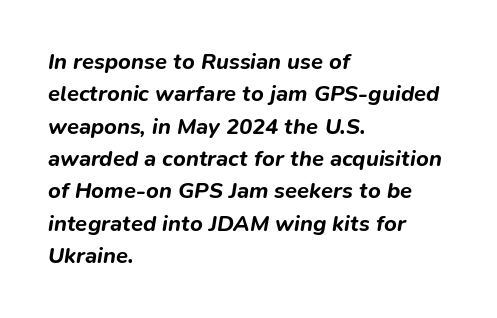
The image shows 22 px bold type, italic (leaning right); set left-aligned, normal line spacing (1.47x), normal letter spacing, not underlined.
